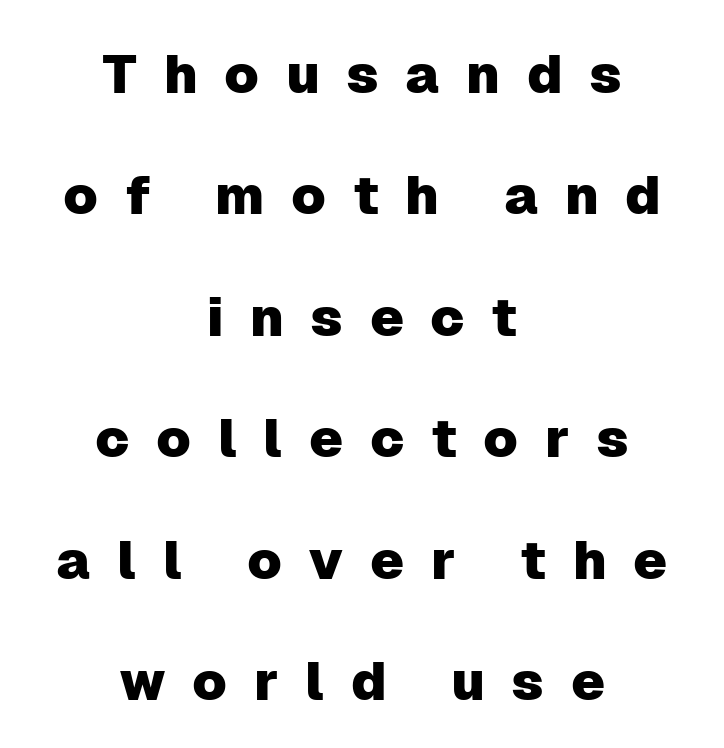
Q: Is the text italic (slanted)? A: No, it is upright.
Q: Is the typeface a serif or a sans-serif typeface? A: Sans-serif.
Q: Is the text underlined? A: No.
Q: How is the paragraph aligned? A: Centered.
Q: Is the spacing between letters normal or unusually wide? A: Unusually wide.
Q: Is the spacing between lines tight, normal or loose? A: Loose.
Q: Width (condensed, normal, or wide)? A: Normal.
Q: Stroke contrast? A: Low.
Q: x-height? A: Medium.
Q: Monospaced? A: No.
